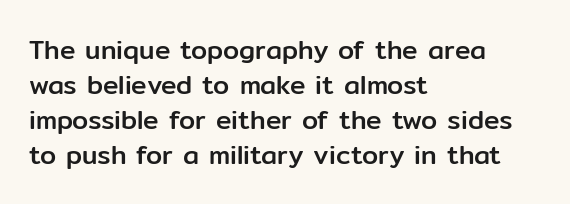
Q: Is the text italic (slanted)? A: No, it is upright.
Q: Is the text underlined? A: No.
Q: How is the paragraph aligned? A: Left-aligned.
Q: Is the spacing between letters normal or unusually wide? A: Normal.
Q: Is the spacing between lines tight, normal or loose? A: Normal.
